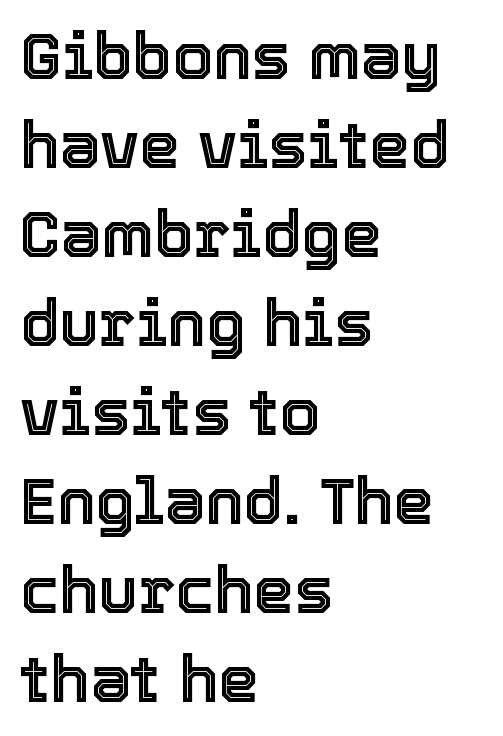
Q: Is the text italic (slanted)? A: No, it is upright.
Q: Is the text underlined? A: No.
Q: How is the paragraph aligned? A: Left-aligned.
Q: Is the spacing between letters normal or unusually wide? A: Normal.
Q: Is the spacing between lines tight, normal or loose? A: Normal.
Q: Width (condensed, normal, or wide)? A: Normal.
Q: x-height? A: Medium.
Q: Monospaced? A: No.
